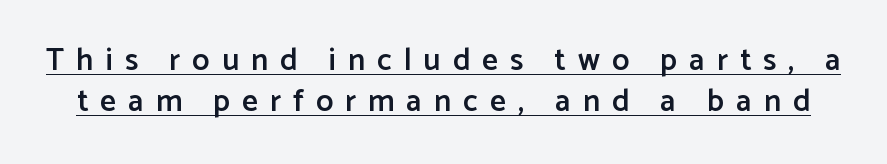
Q: Is the text bold? A: Semi-bold.
Q: Is the text italic (slanted)? A: No, it is upright.
Q: Is the typeface a serif or a sans-serif typeface? A: Sans-serif.
Q: Is the text underlined? A: Yes.
Q: Is the spacing between letters normal or unusually wide? A: Unusually wide.
Q: Is the spacing between lines tight, normal or loose? A: Normal.
Q: Width (condensed, normal, or wide)? A: Normal.
Q: Stroke contrast? A: Low.
Q: x-height? A: Medium.
Q: Monospaced? A: No.
